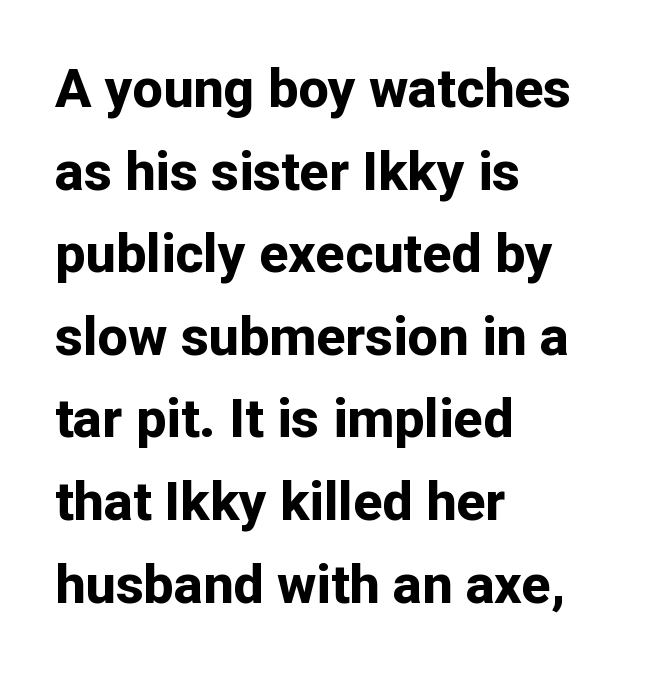
Bare-footed words on every line. Horizontal bands of white between lines are of average thickness. Type style note: lacks serifs. Every stem runs plumb, perpendicular to the baseline. Caption: multi-line text, flush left, ragged right.
